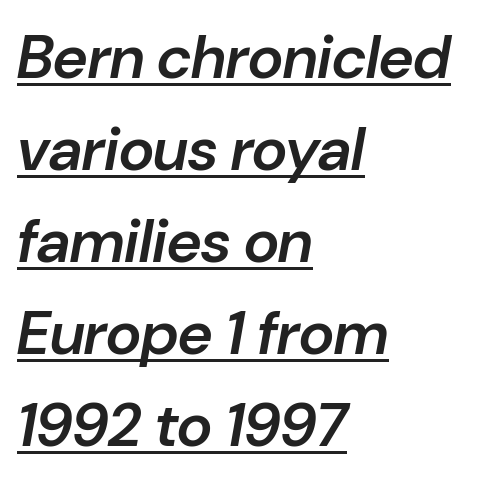
{"italic": "yes", "lean": "right", "slant_degrees": 10, "bold": "semi", "weight": "semibold", "width": "normal", "stroke_contrast": "low", "x_height": "medium", "monospaced": "no", "underline": "yes", "align": "left", "line_spacing": "normal", "line_spacing_ratio": 1.51, "letter_spacing": "normal", "letter_spacing_em": 0.0, "glyph_px": 61}
